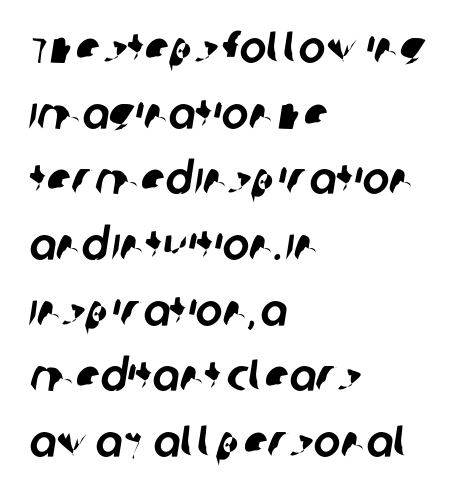
Q: Is the typeface a serif or a sans-serif typeface? A: Sans-serif.
Q: Is the text underlined? A: No.
Q: How is the paragraph aligned? A: Left-aligned.
Q: Is the spacing between letters normal or unusually wide? A: Normal.
Q: Is the spacing between lines tight, normal or loose? A: Normal.
Q: Width (condensed, normal, or wide)? A: Normal.
Q: Stroke contrast? A: Low.
Q: x-height? A: Large.
Q: Monospaced? A: No.
